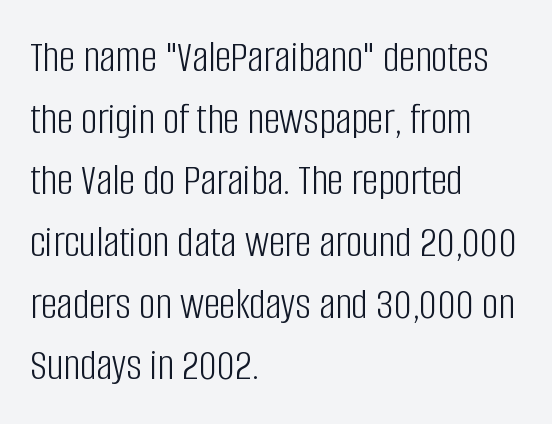
Q: Is the text bold? A: No.
Q: Is the text italic (slanted)? A: No, it is upright.
Q: Is the typeface a serif or a sans-serif typeface? A: Sans-serif.
Q: Is the text underlined? A: No.
Q: How is the paragraph aligned? A: Left-aligned.
Q: Is the spacing between letters normal or unusually wide? A: Normal.
Q: Is the spacing between lines tight, normal or loose? A: Normal.
Q: Width (condensed, normal, or wide)? A: Condensed.
Q: Stroke contrast? A: Low.
Q: x-height? A: Large.
Q: Monospaced? A: No.
